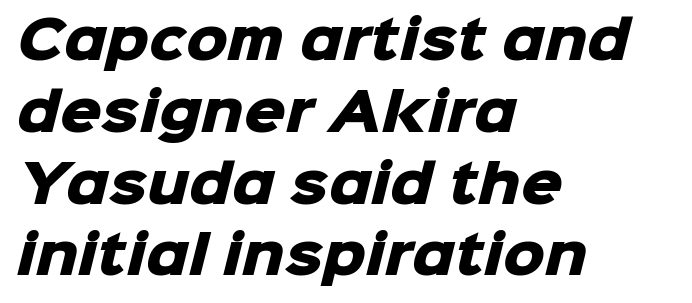
The rendering anchors every line to the left-hand side. Heft: maximum for text — a bold. The letters advance in unequal steps, a hallmark of proportional type. If you measured baseline to baseline, you'd find a middling distance. Tracking value appears to be zero — textbook default spacing. Letters rest on an invisible, unmarked baseline.
